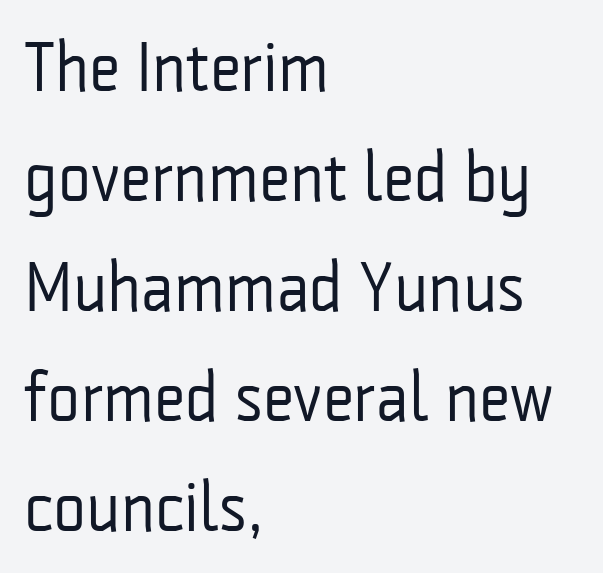
The image shows 70 px regular-weight, condensed sans-serif type, upright; set left-aligned, normal line spacing (1.57x), normal letter spacing, not underlined; low stroke contrast and a medium x-height.
